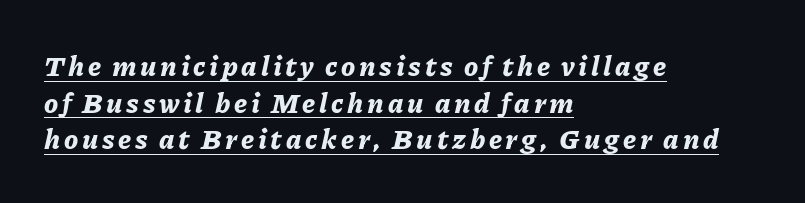
Q: Is the text bold? A: Yes.
Q: Is the text italic (slanted)? A: Yes, it leans right by about 11 degrees.
Q: Is the text underlined? A: Yes.
Q: How is the paragraph aligned? A: Left-aligned.
Q: Is the spacing between lines tight, normal or loose? A: Normal.
Q: Width (condensed, normal, or wide)? A: Normal.
Q: Stroke contrast? A: Low.
Q: x-height? A: Medium.
Q: Monospaced? A: No.
